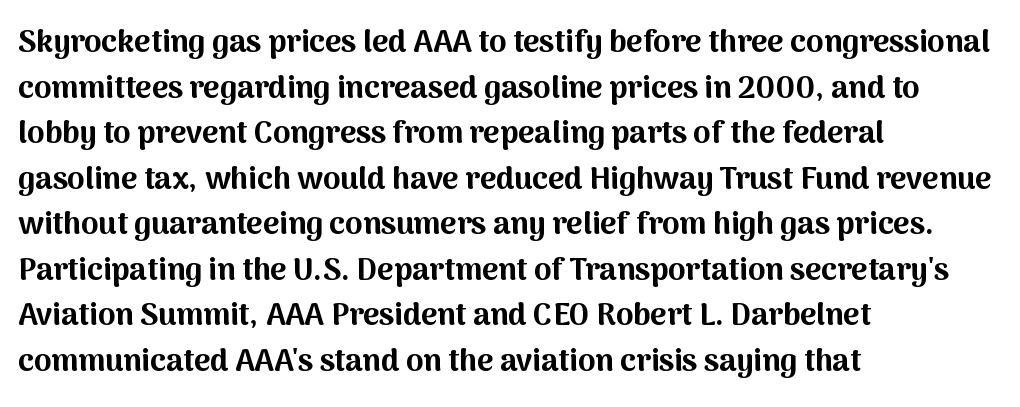
The image shows 31 px bold sans-serif type, upright; set left-aligned, normal line spacing (1.47x), normal letter spacing, not underlined; medium stroke contrast and a medium x-height.
